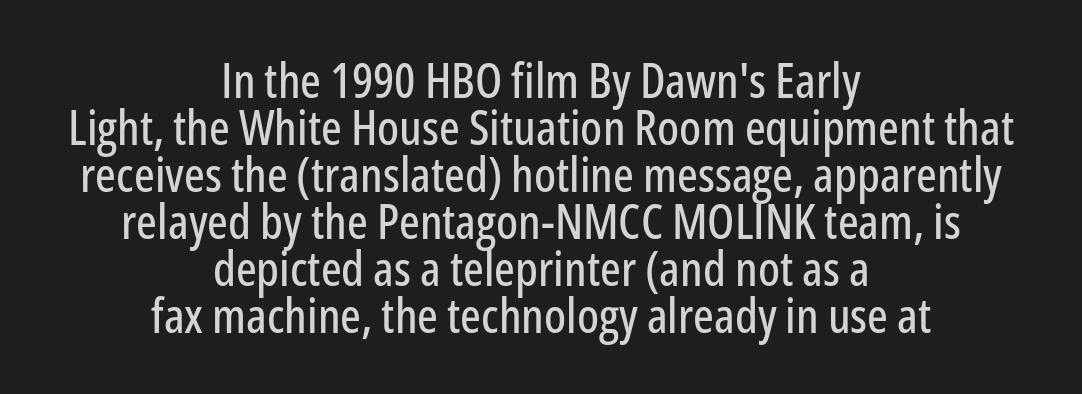
The image shows 49 px condensed sans-serif type, upright; set centered, tight line spacing (0.96x), normal letter spacing, not underlined; low stroke contrast and a medium x-height.
